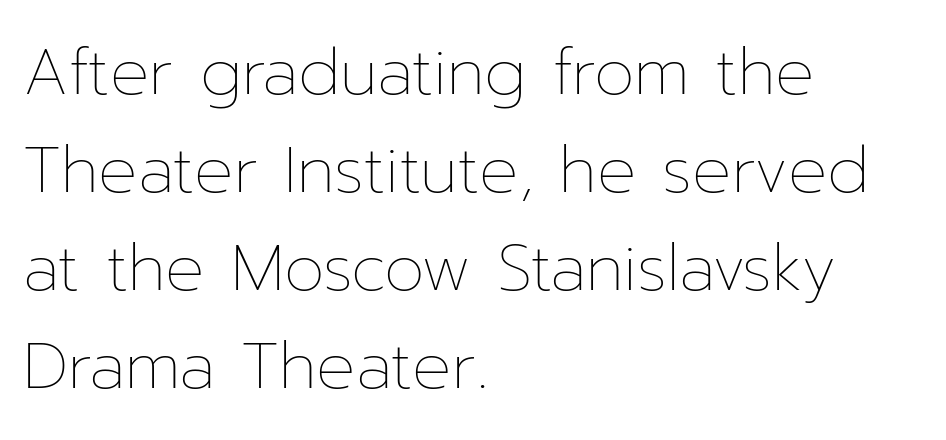
The image shows 65 px thin type, upright; set left-aligned, normal line spacing (1.51x), normal letter spacing, not underlined; low stroke contrast and a medium x-height.
